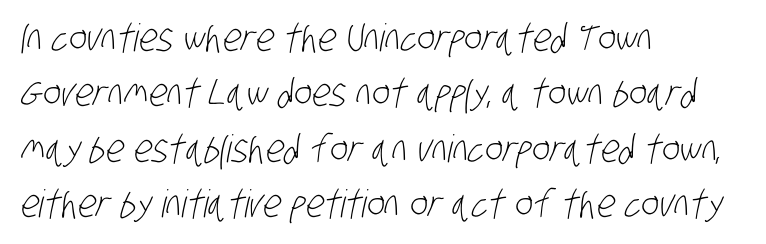
{"serif": "no", "bold": "no", "weight": "light", "width": "condensed", "stroke_contrast": "low", "x_height": "large", "monospaced": "no", "underline": "no", "align": "left", "line_spacing": "normal", "line_spacing_ratio": 1.46, "letter_spacing": "normal", "letter_spacing_em": 0.0, "glyph_px": 38}
